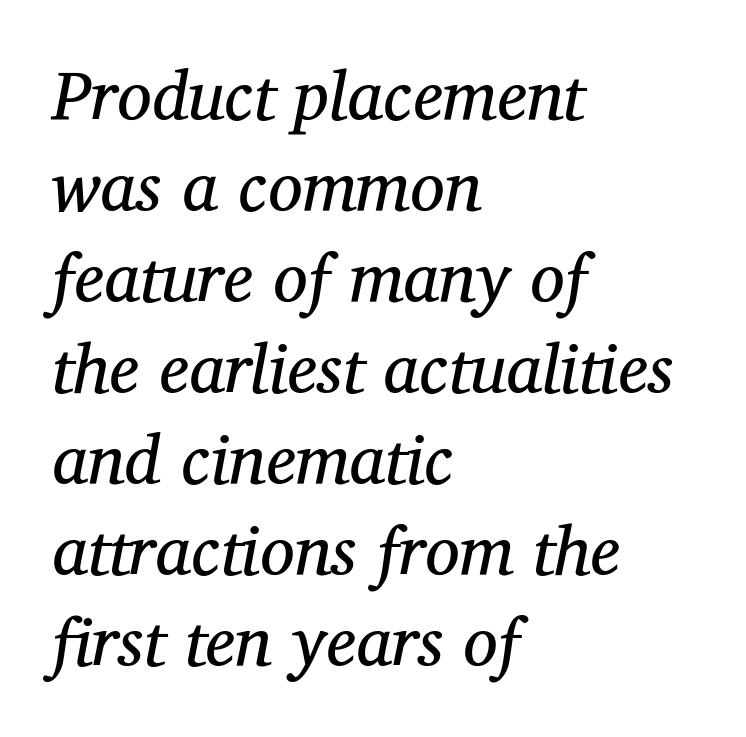
Q: Is the text bold? A: No.
Q: Is the text italic (slanted)? A: Yes, it leans right by about 12 degrees.
Q: Is the typeface a serif or a sans-serif typeface? A: Serif.
Q: Is the text underlined? A: No.
Q: How is the paragraph aligned? A: Left-aligned.
Q: Is the spacing between letters normal or unusually wide? A: Normal.
Q: Is the spacing between lines tight, normal or loose? A: Normal.
Q: Width (condensed, normal, or wide)? A: Normal.
Q: Stroke contrast? A: Medium.
Q: x-height? A: Medium.
Q: Monospaced? A: No.
